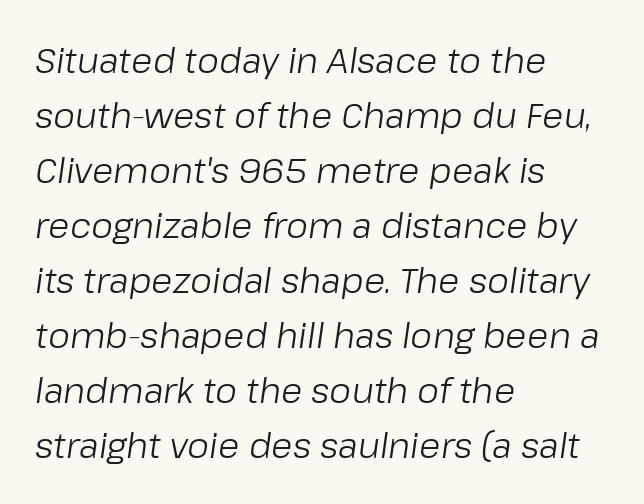
{"italic": "yes", "lean": "right", "slant_degrees": 8, "bold": "no", "weight": "light", "width": "normal", "stroke_contrast": "low", "x_height": "medium", "monospaced": "no", "underline": "no", "align": "left", "line_spacing": "normal", "line_spacing_ratio": 1.57, "letter_spacing": "normal", "letter_spacing_em": 0.0, "glyph_px": 35}
